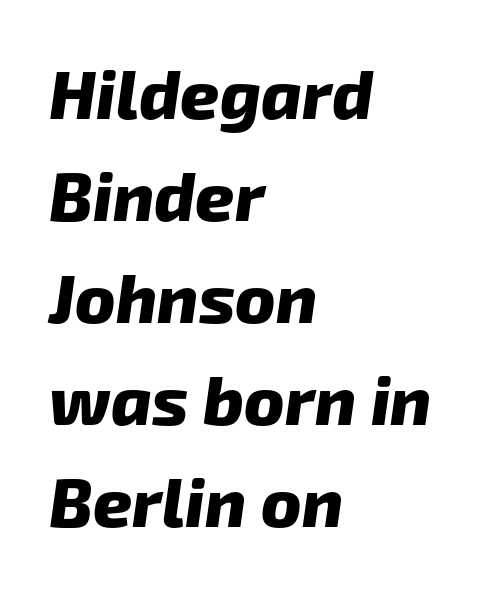
Classification — sans serif. In terms of letterspacing, this is plain default setting. A typesetter would call this proportional, since set widths differ per character. Check the space under the baseline: it is left empty. Does the leading feel generous? No, just average. The typesetter chose a ragged-right arrangement here.
